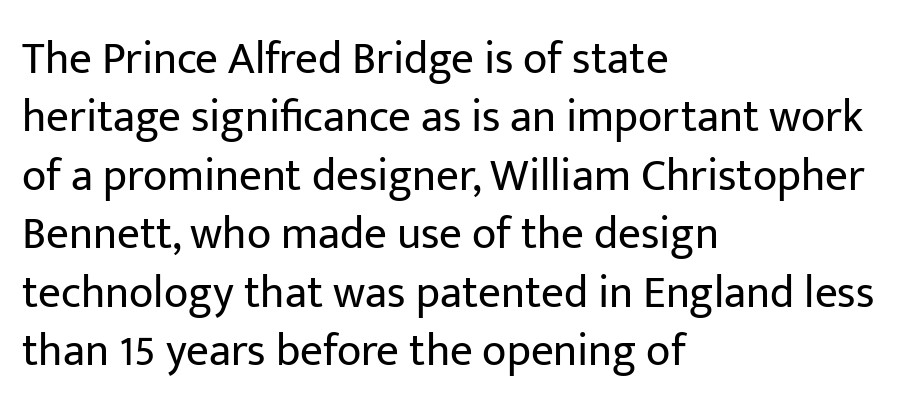
{"serif": "no", "italic": "no", "bold": "no", "weight": "regular", "width": "normal", "stroke_contrast": "low", "x_height": "medium", "monospaced": "no", "underline": "no", "align": "left", "line_spacing": "normal", "line_spacing_ratio": 1.3, "letter_spacing": "normal", "letter_spacing_em": 0.0, "glyph_px": 45}
